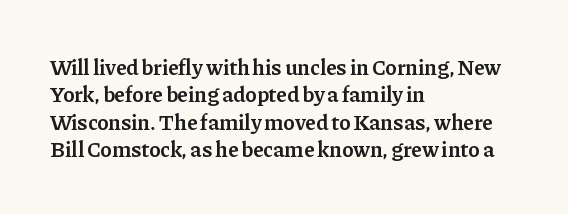
Typographic density is moderately raised because the face is semibold. Vertical strokes here are truly vertical. Between one letter and the next there's only the usual sliver of space. The setting favours the left margin, as ordinary paragraphs usually do.
